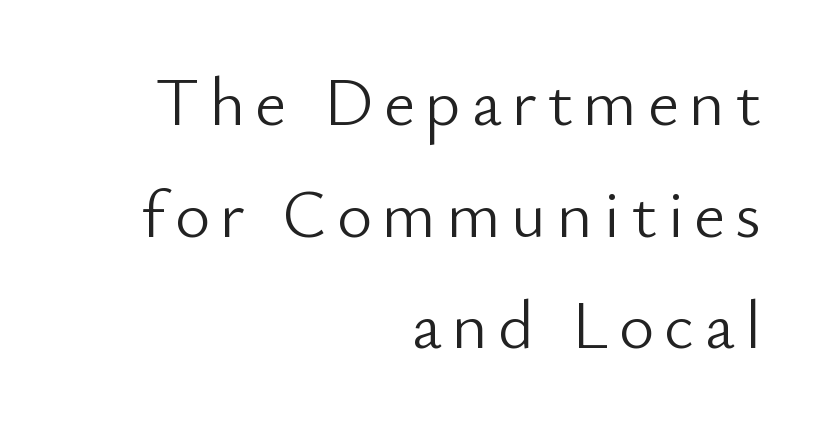
Character widths vary here, with narrow letters taking less room than wide ones. This is not heavy type; no bold has been used. The words here are not underlined. The font family rendered here belongs to the sans-serif group. The letters stand straight up with perfectly vertical stems. The block of text has a typical density, with ordinary space between rows.
